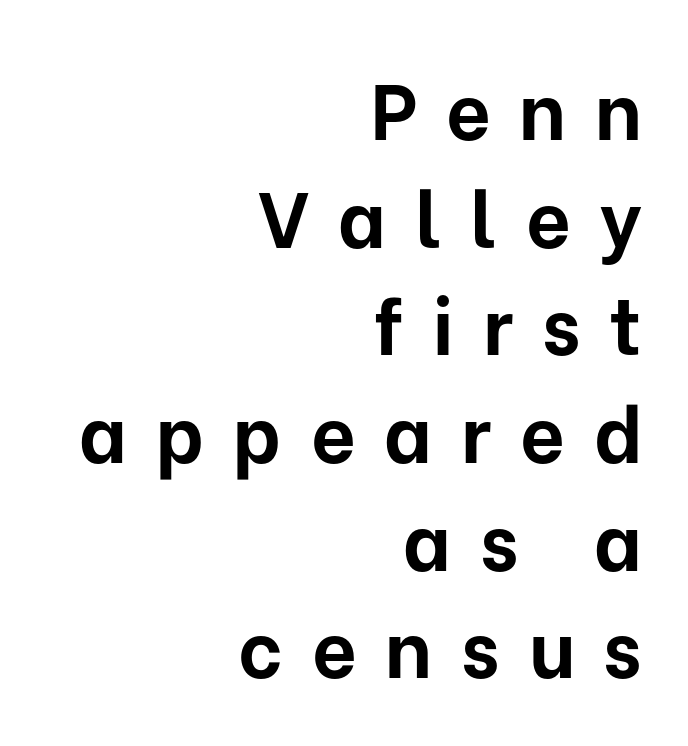
Honestly, the row spacing looks completely unremarkable. Summary of weight: heavy, a full bold. The rendering uses natural spacing where letterforms have individual widths. Short note: letters widely spaced. Which margin do the lines hug? The right one — the left edge is uneven.
